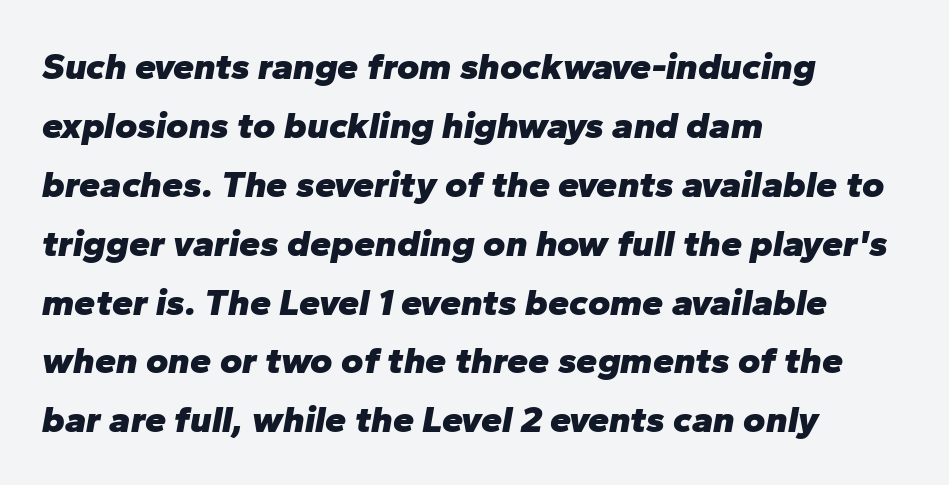
Q: Is the text bold? A: Yes.
Q: Is the text italic (slanted)? A: Yes, it leans right by about 10 degrees.
Q: Is the text underlined? A: No.
Q: How is the paragraph aligned? A: Left-aligned.
Q: Is the spacing between letters normal or unusually wide? A: Normal.
Q: Is the spacing between lines tight, normal or loose? A: Normal.
Q: Width (condensed, normal, or wide)? A: Normal.
Q: Stroke contrast? A: Low.
Q: x-height? A: Medium.
Q: Monospaced? A: No.
